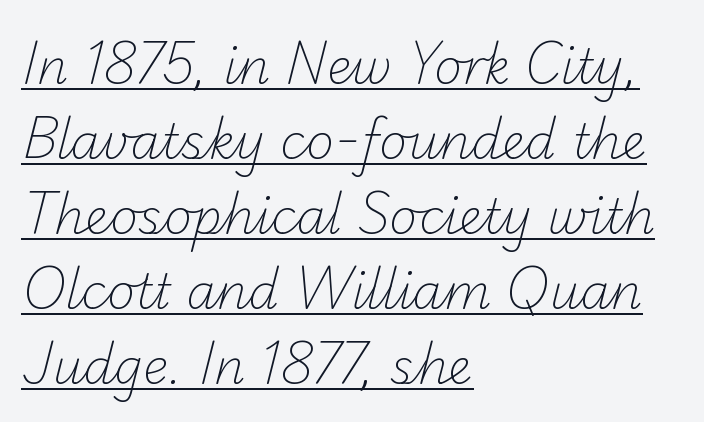
The typeface has the unassuming heft of standard copy or less. Classification — sans serif. What decoration does the sample have? An underline. This rendering leaves character spacing at its baseline value.
